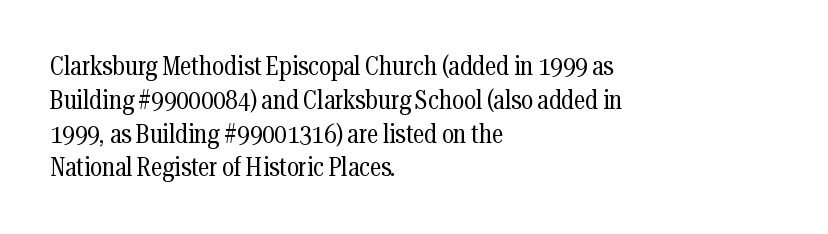
The image shows 26 px text type, upright; set left-aligned, normal line spacing (1.3x), normal letter spacing, not underlined.
